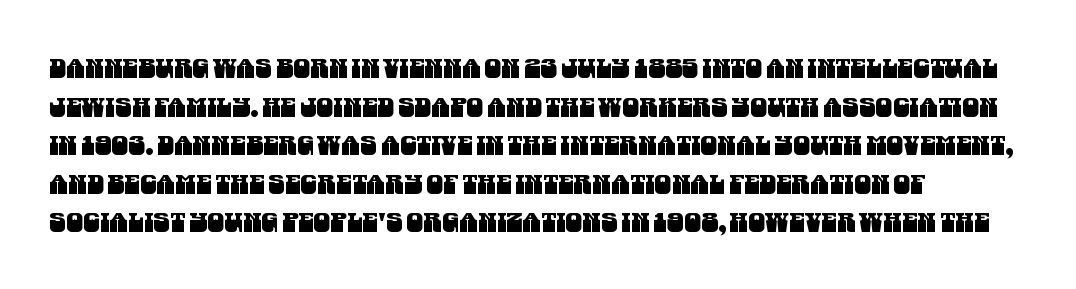
Check the space under the baseline: it is left empty. Alignment: flush left. Default kerning and tracking; the words read as compact shapes. One glance says typical: line gaps are just what's usual.
